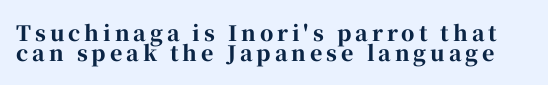
The image shows 21 px bold type, upright; set tight line spacing (0.96x), not underlined.
